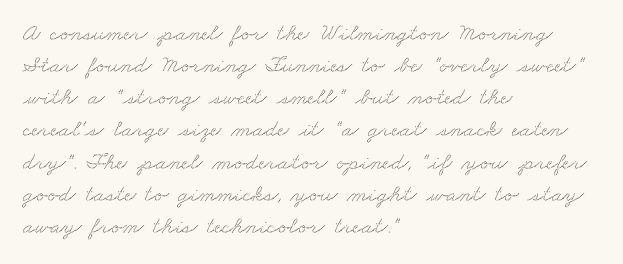
Q: Is the text underlined? A: No.
Q: How is the paragraph aligned? A: Left-aligned.
Q: Is the spacing between letters normal or unusually wide? A: Normal.
Q: Is the spacing between lines tight, normal or loose? A: Normal.
